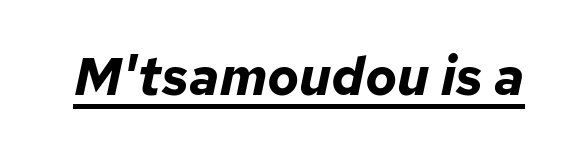
The image shows 53 px bold type, italic (leaning right); set normal letter spacing, underlined; low stroke contrast and a medium x-height.
